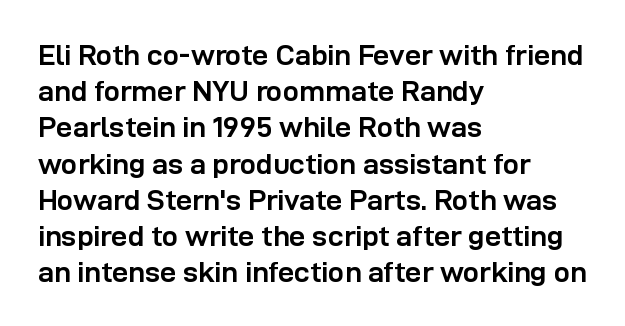
Q: Is the text bold? A: Yes.
Q: Is the text italic (slanted)? A: No, it is upright.
Q: Is the typeface a serif or a sans-serif typeface? A: Sans-serif.
Q: Is the text underlined? A: No.
Q: How is the paragraph aligned? A: Left-aligned.
Q: Is the spacing between letters normal or unusually wide? A: Normal.
Q: Is the spacing between lines tight, normal or loose? A: Normal.
Q: Width (condensed, normal, or wide)? A: Normal.
Q: Stroke contrast? A: Low.
Q: x-height? A: Medium.
Q: Monospaced? A: No.
